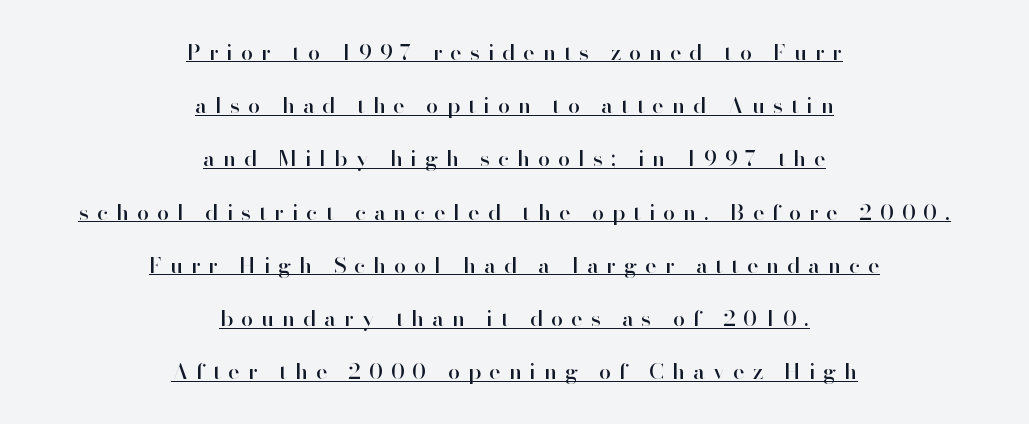
Q: Is the text italic (slanted)? A: No, it is upright.
Q: Is the text underlined? A: Yes.
Q: How is the paragraph aligned? A: Centered.
Q: Is the spacing between letters normal or unusually wide? A: Unusually wide.
Q: Is the spacing between lines tight, normal or loose? A: Loose.
